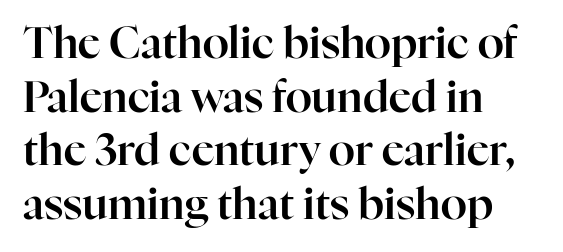
The lettering stays uniformly vertical, giving the passage a roman look. This sample uses plain, unmodified letter spacing. Leftover space on each line is placed entirely after the last word. Glance below the letters and you will spot only blank space.
